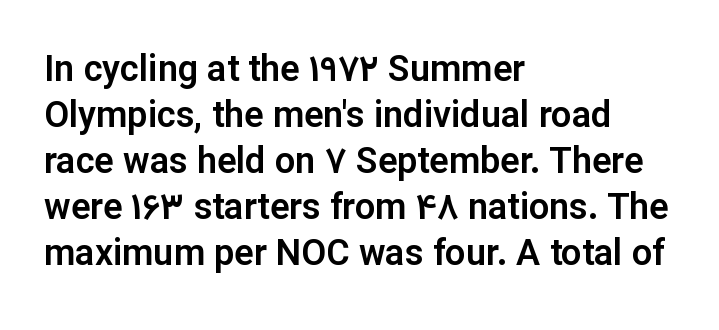
The image shows 36 px sans-serif type, upright; set left-aligned, normal line spacing (1.28x), normal letter spacing, not underlined; low stroke contrast and a medium x-height.
